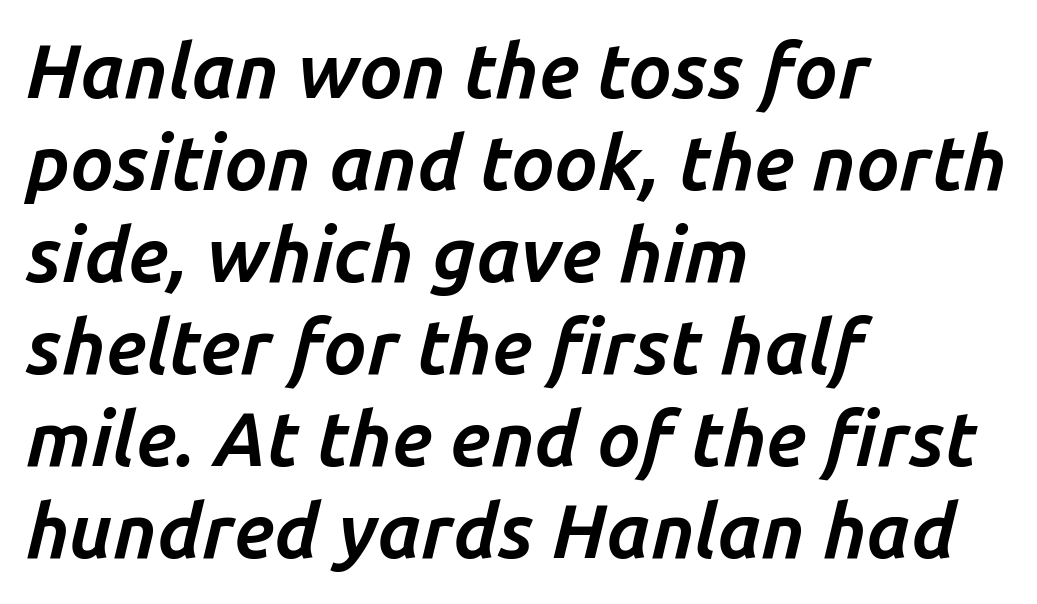
The image shows 76 px bold type, italic (leaning right); set left-aligned, line spacing 1.21x, normal letter spacing, not underlined; low stroke contrast and a medium x-height.
